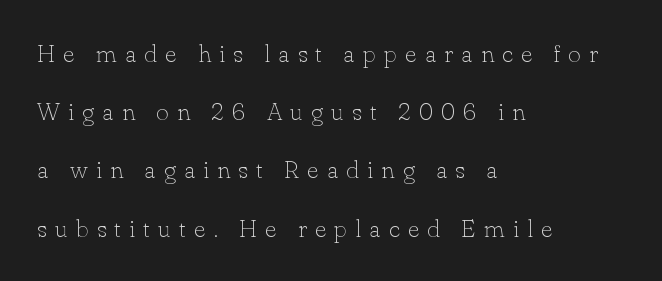
No heavy texture on the line: the type isn't bold. No italicization has been applied; the sample stays upright. Quick note: underline off. Compared with a centered layout, this one pins lines to the left instead. Horizontal bands of white between lines are thick stripes.
